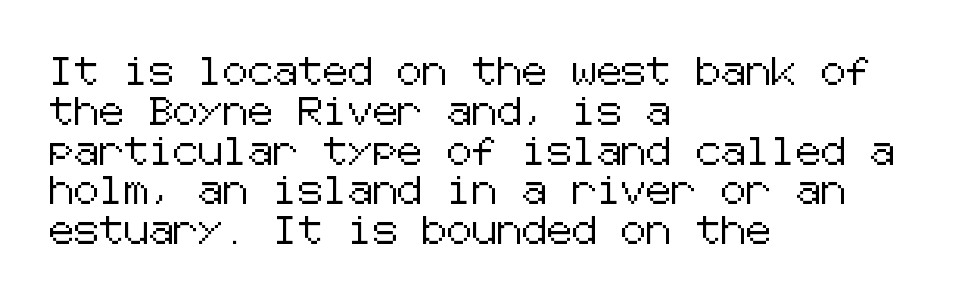
Q: Is the text italic (slanted)? A: No, it is upright.
Q: Is the typeface a serif or a sans-serif typeface? A: Sans-serif.
Q: Is the text underlined? A: No.
Q: How is the paragraph aligned? A: Left-aligned.
Q: Is the spacing between letters normal or unusually wide? A: Normal.
Q: Is the spacing between lines tight, normal or loose? A: Normal.
Q: Width (condensed, normal, or wide)? A: Normal.
Q: Stroke contrast? A: Low.
Q: x-height? A: Medium.
